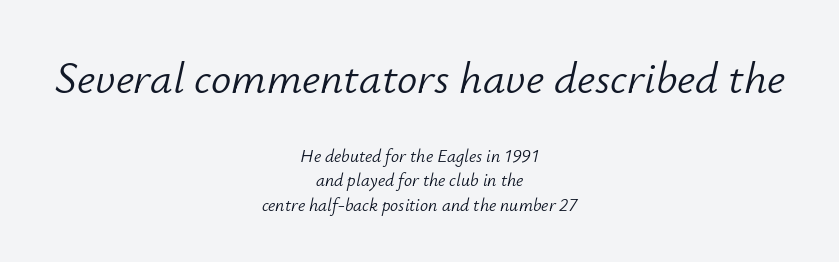
{"italic": "yes", "lean": "right", "slant_degrees": 12, "bold": "no", "weight": "light", "width": "normal", "stroke_contrast": "low", "x_height": "small", "monospaced": "no", "underline": "no", "align": "center", "line_spacing": "normal", "line_spacing_ratio": 1.37, "letter_spacing": "normal", "letter_spacing_em": 0.0, "larger_block": "first", "size_ratio": 2.5, "glyph_px": 45}
